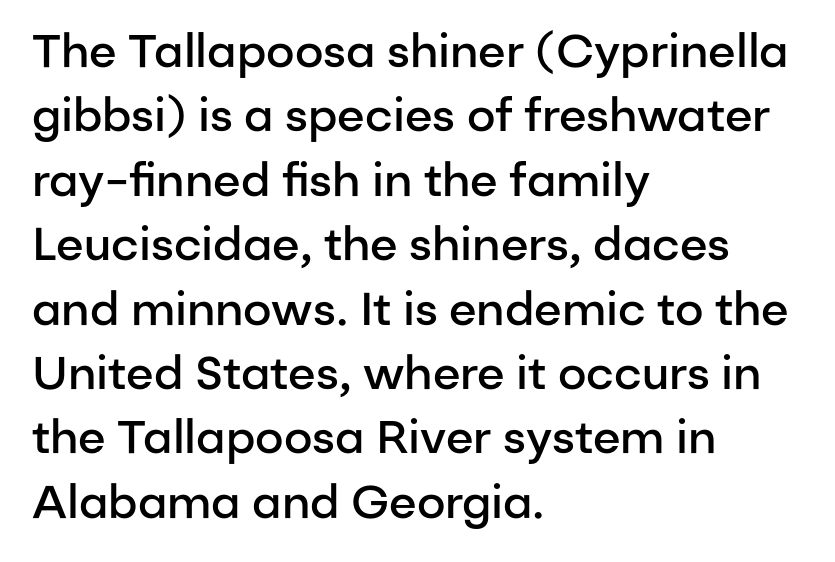
The image shows 46 px semibold sans-serif type, upright; set left-aligned, normal line spacing (1.4x), normal letter spacing, not underlined; low stroke contrast and a medium x-height.
